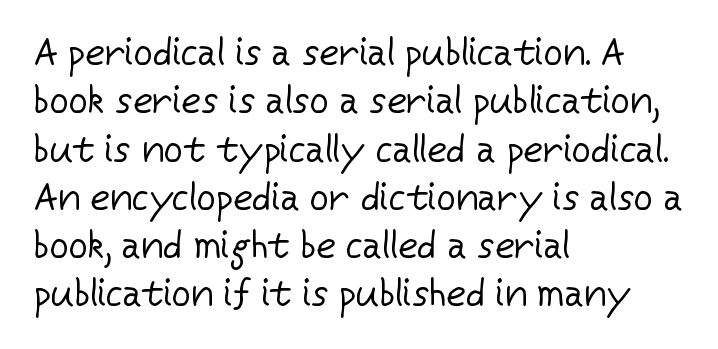
The lines in this sample share a left origin and differ only in where they stop. Counters stay open thanks to moderate or lighter strokes. Examine the stroke ends and you'll find no serifs. Caption: standard tracking, unaltered. The space beneath each line is pristine and unruled.
